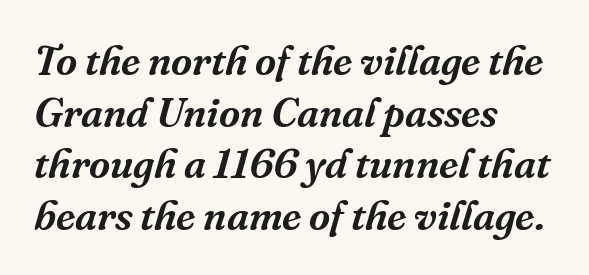
{"serif": "yes", "italic": "yes", "lean": "right", "slant_degrees": 16, "width": "normal", "stroke_contrast": "medium", "x_height": "medium", "monospaced": "no", "underline": "no", "align": "left", "line_spacing": "normal", "line_spacing_ratio": 1.26, "letter_spacing": "normal", "letter_spacing_em": 0.0, "glyph_px": 41}
